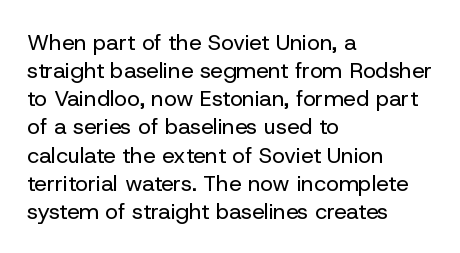
Q: Is the text bold? A: No.
Q: Is the text italic (slanted)? A: No, it is upright.
Q: Is the text underlined? A: No.
Q: How is the paragraph aligned? A: Left-aligned.
Q: Is the spacing between letters normal or unusually wide? A: Normal.
Q: Is the spacing between lines tight, normal or loose? A: Normal.
